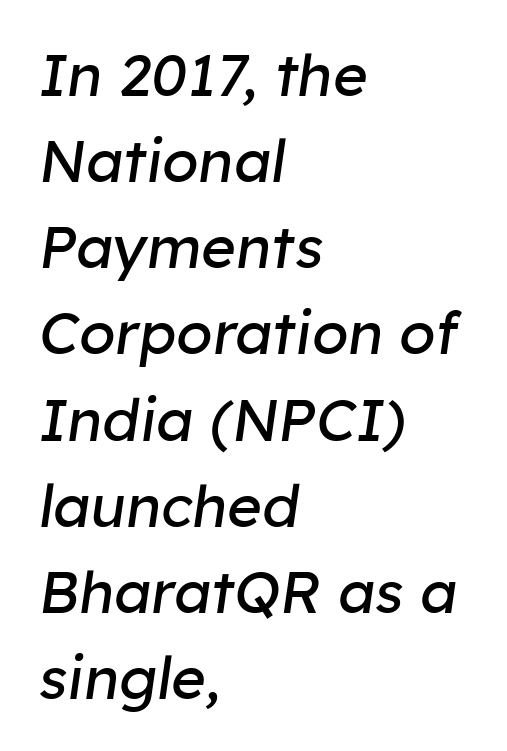
Horizontal bands of white between lines are of average thickness. This sample has the flowing, uneven cadence of proportional lettering. Unbolded letterforms with no extra heft. In CSS terms this would be text-align: left. The typography opts for an oblique posture over an upright one.
